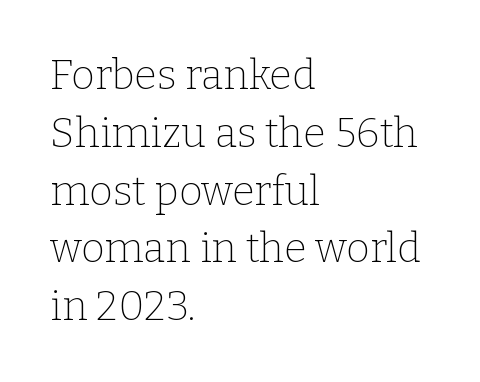
Each letter keeps its own natural width here, so spacing adapts to shape. The text was rendered using a seriffed face with decorative stroke endings. Nobody drew a line under any word here. How would I describe the line gaps? Plain and ordinary. The line texture is even and compact thanks to regular tracking.
